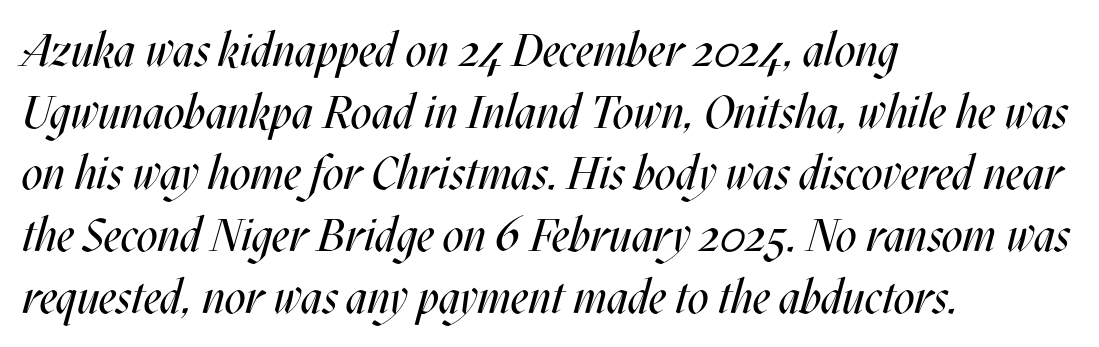
{"italic": "yes", "lean": "right", "slant_degrees": 17, "bold": "no", "weight": "regular", "width": "condensed", "stroke_contrast": "medium", "x_height": "large", "monospaced": "no", "underline": "no", "align": "left", "line_spacing": "normal", "line_spacing_ratio": 1.34, "letter_spacing": "normal", "letter_spacing_em": 0.0, "glyph_px": 46}
